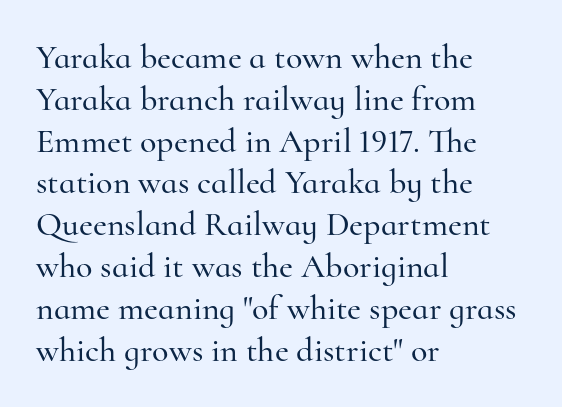
The image shows 34 px serif type, upright; set left-aligned, line spacing 1.23x, normal letter spacing, not underlined; high stroke contrast and a small x-height.
